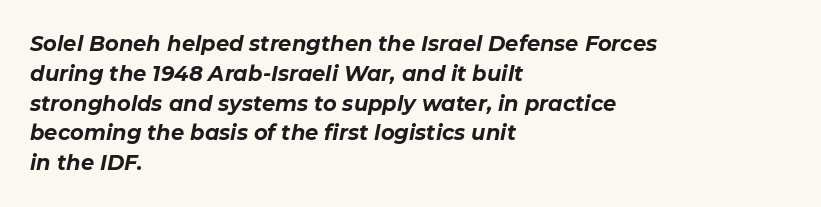
Designer's note — italics engaged. The text block is weighted toward the left margin, trailing off unevenly rightward. The sample has been set heavy, in full bold. Words appear dense and cohesive because spacing is normal. Rows of type keep a routine distance in the vertical direction.
